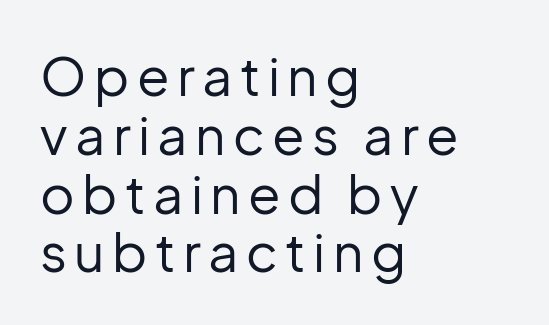
Stroke mass is kept to a normal reading level or below. In terms of posture, this sample is upright. Character widths vary here, with narrow letters taking less room than wide ones. The rag falls on the right side of this text block. The foot of each line stays bare and open.
